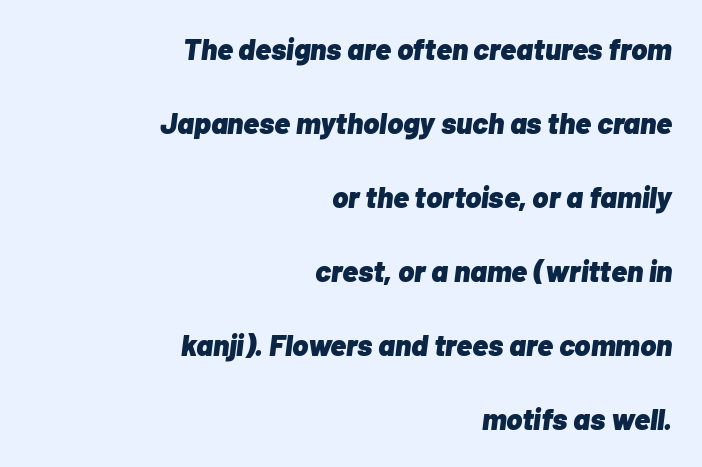
Compared with ordinary roman type, these characters are visibly tilted. Varying glyph widths throughout — classic text-font behaviour. Line ends are locked; line starts wander. Set as a true bold cut, around the 700 mark. Descenders are the only things crossing below the line.
